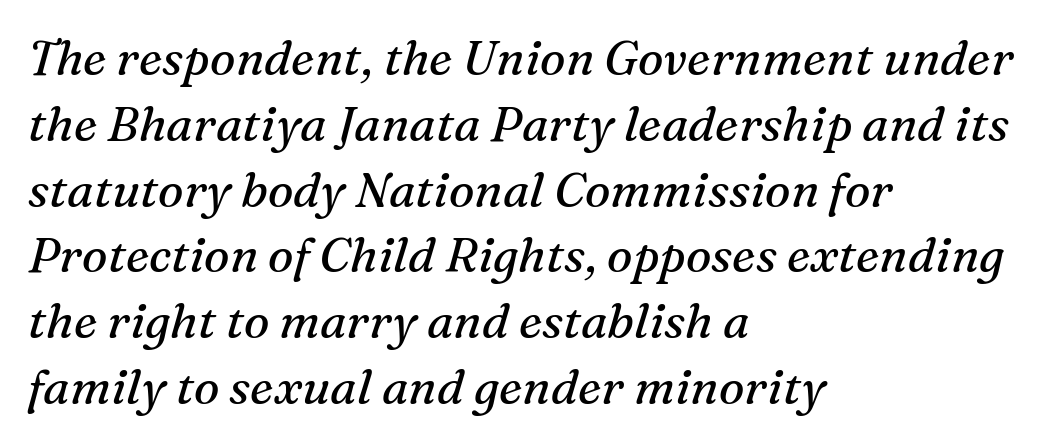
{"serif": "yes", "italic": "yes", "lean": "right", "slant_degrees": 16, "bold": "no", "weight": "regular", "width": "normal", "stroke_contrast": "medium", "x_height": "medium", "monospaced": "no", "underline": "no", "align": "left", "line_spacing": "normal", "line_spacing_ratio": 1.37, "letter_spacing": "normal", "letter_spacing_em": 0.0, "glyph_px": 48}
